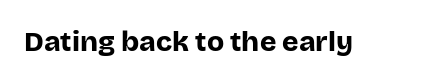
The image shows 28 px bold sans-serif type, upright; set normal letter spacing, not underlined; low stroke contrast and a large x-height.
